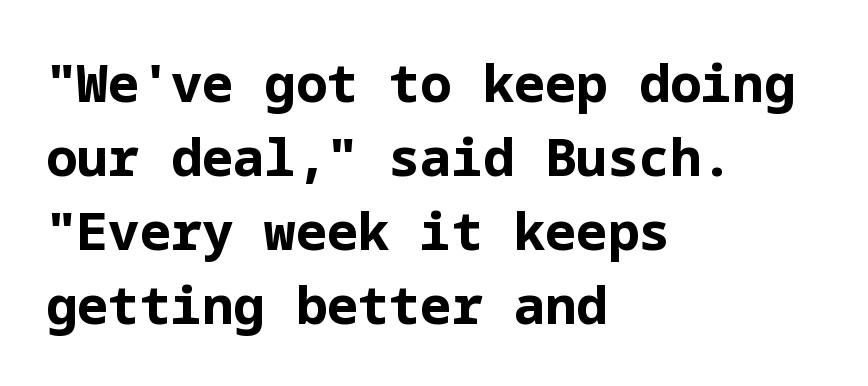
Q: Is the text bold? A: Yes.
Q: Is the text italic (slanted)? A: No, it is upright.
Q: Is the typeface a serif or a sans-serif typeface? A: Sans-serif.
Q: Is the text underlined? A: No.
Q: How is the paragraph aligned? A: Left-aligned.
Q: Is the spacing between letters normal or unusually wide? A: Normal.
Q: Is the spacing between lines tight, normal or loose? A: Normal.
Q: Width (condensed, normal, or wide)? A: Normal.
Q: Stroke contrast? A: Low.
Q: x-height? A: Medium.
